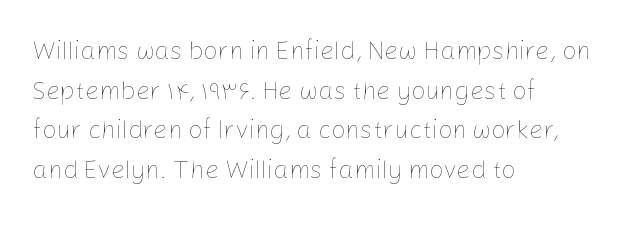
No italicization has been applied; the sample stays upright. Which margin do the lines hug? The left one — the right edge is uneven. Interline gaps are of average width in this sample. Descender tails drop into unmarked territory.
